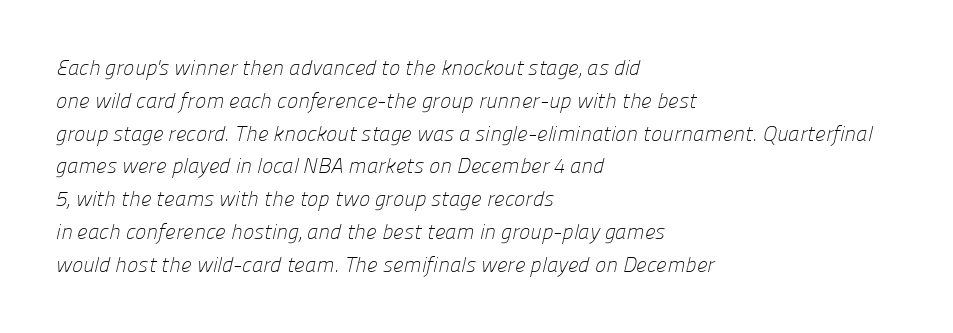
Quick note: underline off. Spacing between characters is what you'd get straight out of the box. Casual observation: everything's shoved over to the left. What's the leading like? Ordinary, nothing unusual. Stroke mass is kept to a normal reading level or below.
